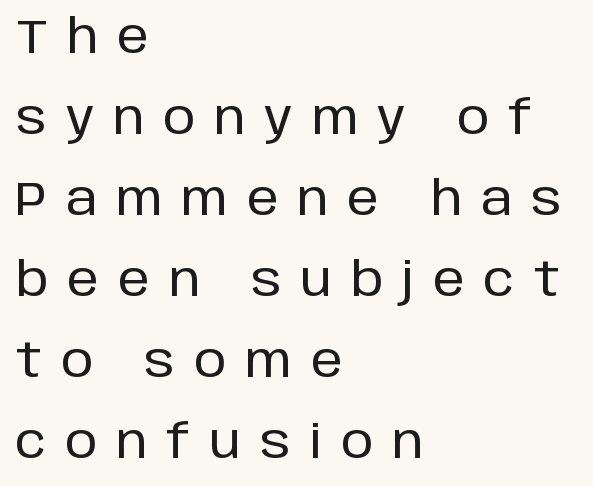
The image shows 46 px sans-serif type, upright; set left-aligned, line spacing 1.76x, unusually wide letter spacing (+0.41 em), not underlined; low stroke contrast and a large x-height.
